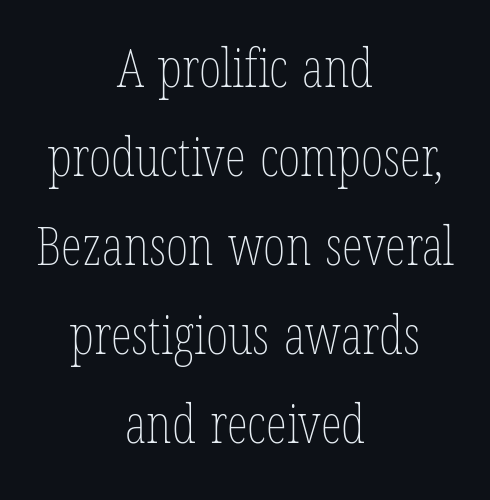
{"italic": "no", "bold": "no", "weight": "thin", "width": "condensed", "stroke_contrast": "low", "x_height": "medium", "monospaced": "no", "underline": "no", "align": "center", "line_spacing": "normal", "line_spacing_ratio": 1.65, "letter_spacing": "normal", "letter_spacing_em": 0.0, "glyph_px": 54}
